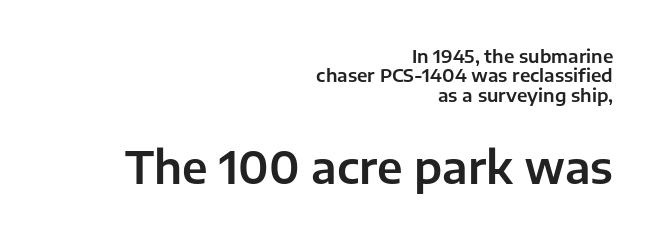
Q: Is the text italic (slanted)? A: No, it is upright.
Q: Is the typeface a serif or a sans-serif typeface? A: Sans-serif.
Q: Is the text underlined? A: No.
Q: How is the paragraph aligned? A: Right-aligned.
Q: Is the spacing between letters normal or unusually wide? A: Normal.
Q: Is the spacing between lines tight, normal or loose? A: Tight.
Q: Which block of text is set in a larger size, the first (top) or the second (bottom)? A: The second (bottom) one.
Q: Width (condensed, normal, or wide)? A: Normal.
Q: Stroke contrast? A: Low.
Q: x-height? A: Medium.
Q: Monospaced? A: No.
